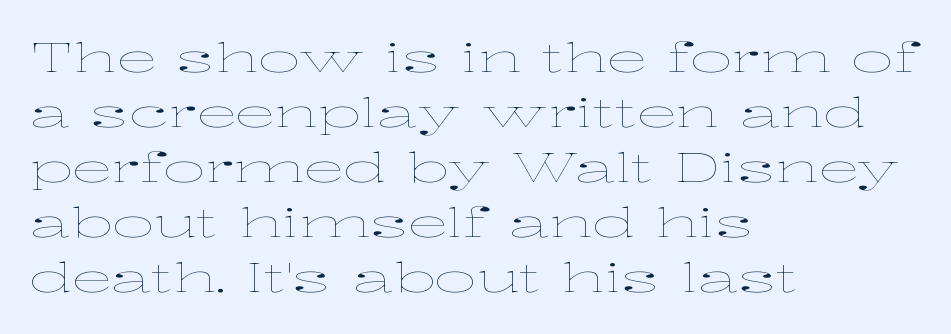
{"italic": "no", "bold": "no", "weight": "thin", "width": "wide", "stroke_contrast": "low", "x_height": "medium", "monospaced": "no", "underline": "no", "align": "left", "line_spacing": "normal", "line_spacing_ratio": 1.34, "letter_spacing": "normal", "letter_spacing_em": 0.0, "glyph_px": 41}
